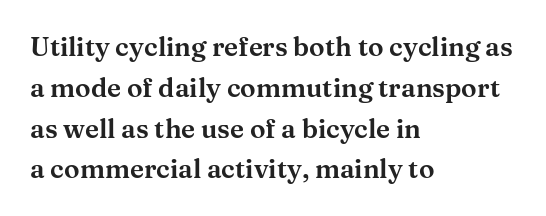
The space between consecutive lines is moderate. This sample uses plain, unmodified letter spacing. Layout note: lines flush left. No italicization has been applied; the sample stays upright. The passage shown is not underscored anywhere.
